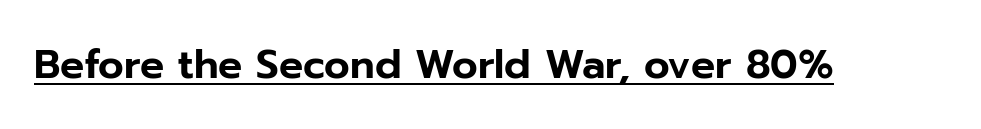
{"serif": "no", "italic": "no", "width": "normal", "stroke_contrast": "low", "x_height": "medium", "monospaced": "no", "underline": "yes", "letter_spacing": "normal", "letter_spacing_em": 0.0, "glyph_px": 40}
